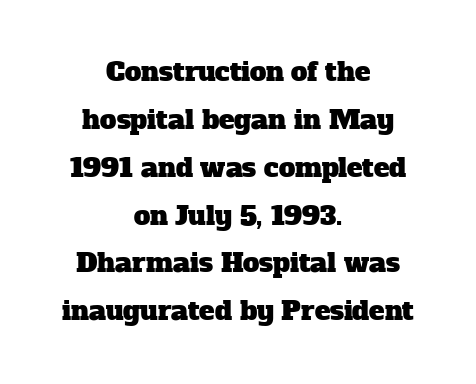
Is the block centered? Yes — each line is placed symmetrically about the middle. A typesetter would call this zero additional tracking. No word sits above an underline.
